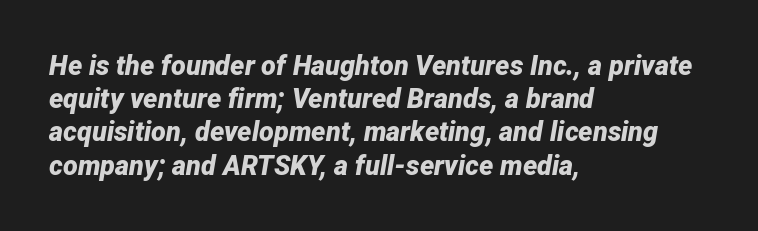
{"italic": "yes", "lean": "right", "slant_degrees": 12, "bold": "yes", "underline": "no", "align": "left", "line_spacing_ratio": 1.23, "letter_spacing": "normal", "letter_spacing_em": 0.0, "glyph_px": 27}
